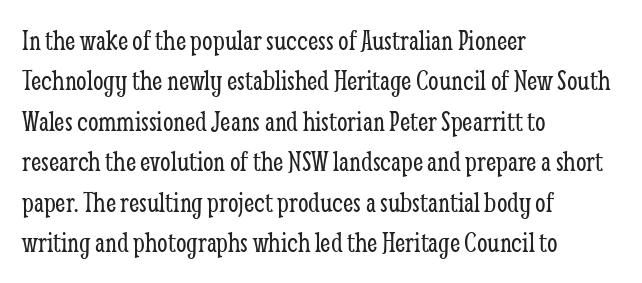
{"serif": "yes", "italic": "no", "bold": "no", "weight": "light", "width": "condensed", "stroke_contrast": "low", "x_height": "medium", "monospaced": "no", "underline": "no", "align": "left", "line_spacing": "normal", "line_spacing_ratio": 1.35, "letter_spacing": "normal", "letter_spacing_em": 0.0, "glyph_px": 30}
